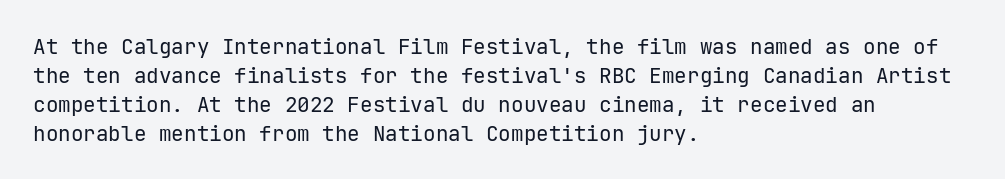
Q: Is the text bold? A: No.
Q: Is the text italic (slanted)? A: No, it is upright.
Q: Is the text underlined? A: No.
Q: How is the paragraph aligned? A: Left-aligned.
Q: Is the spacing between letters normal or unusually wide? A: Normal.
Q: Is the spacing between lines tight, normal or loose? A: Normal.
